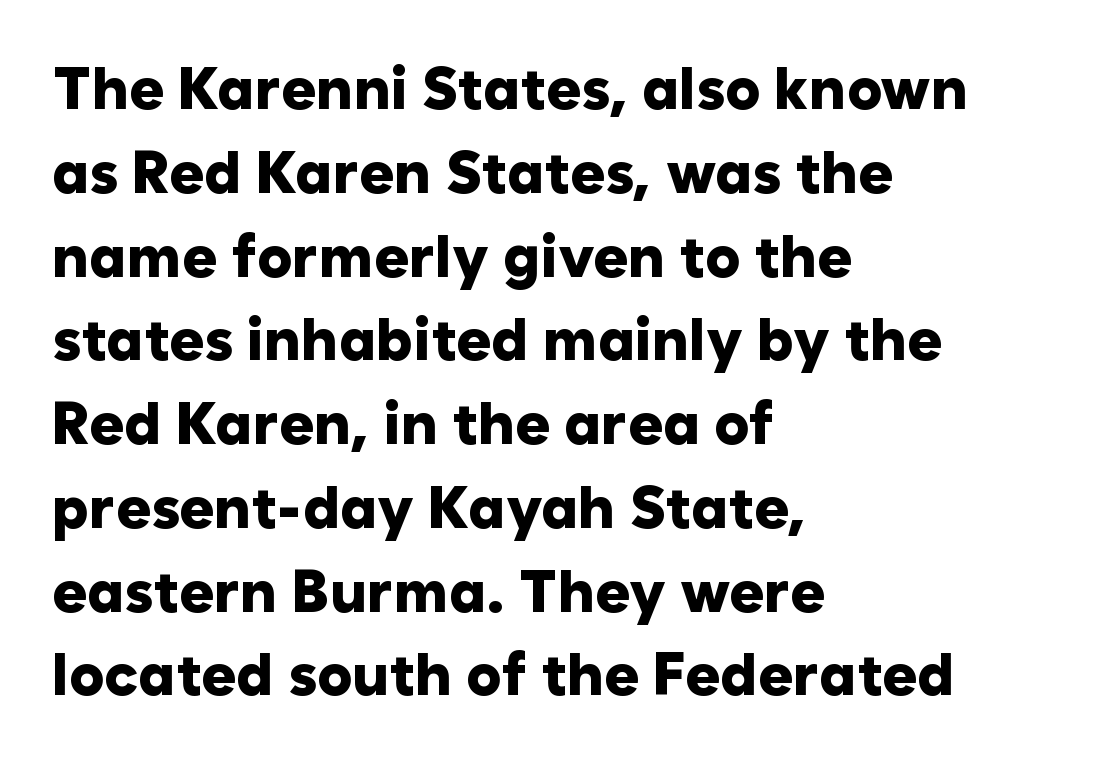
The image shows 59 px heavy sans-serif type, upright; set left-aligned, normal line spacing (1.42x), normal letter spacing, not underlined; low stroke contrast and a medium x-height.
